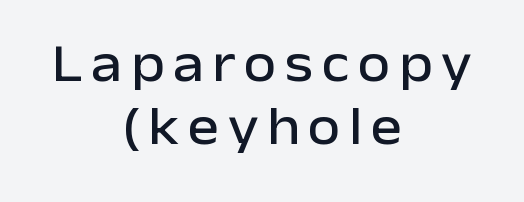
Q: Is the text italic (slanted)? A: No, it is upright.
Q: Is the typeface a serif or a sans-serif typeface? A: Sans-serif.
Q: Is the text underlined? A: No.
Q: How is the paragraph aligned? A: Centered.
Q: Width (condensed, normal, or wide)? A: Normal.
Q: Stroke contrast? A: Low.
Q: x-height? A: Medium.
Q: Monospaced? A: No.
